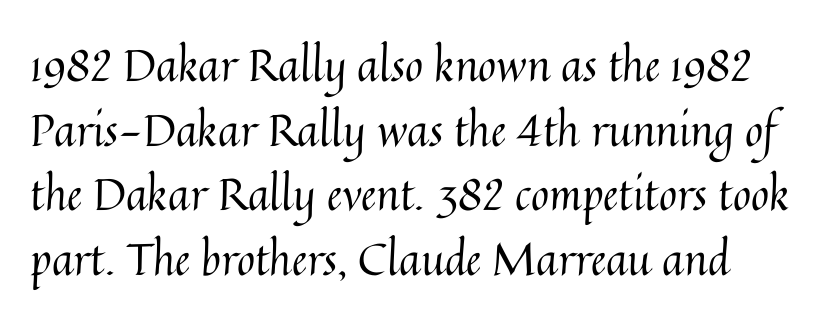
If you measured baseline to baseline, you'd find a middling distance. No extra tracking has been applied to these lines. These glyphs show unthickened strokes, regular width or finer. This sample has the flowing, uneven cadence of proportional lettering.
